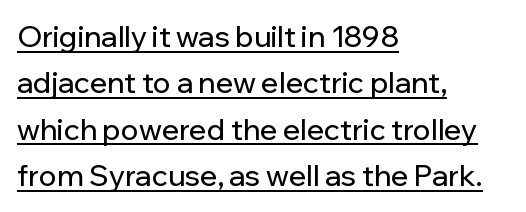
{"serif": "no", "italic": "no", "width": "normal", "stroke_contrast": "low", "x_height": "medium", "monospaced": "no", "underline": "yes", "align": "left", "line_spacing": "normal", "line_spacing_ratio": 1.6, "letter_spacing": "normal", "letter_spacing_em": 0.0, "glyph_px": 29}
